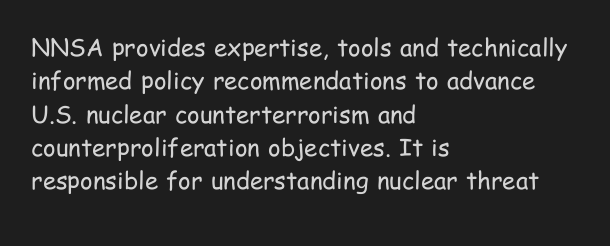
The image shows 24 px text type, upright; set left-aligned, normal line spacing (1.39x), normal letter spacing, not underlined.
